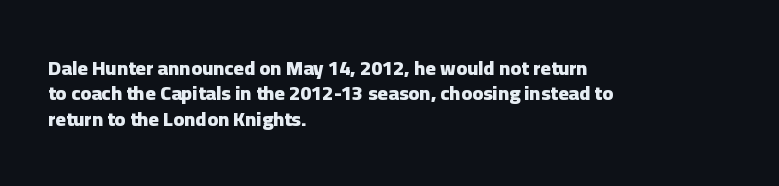
Characters follow at the spacing the type designer built in. What's the leading like? Ordinary, nothing unusual. Horizontal alignment here is leftward, the default for most running prose. The words here are not underlined. The typesetting leans heavy: a genuine bold.
